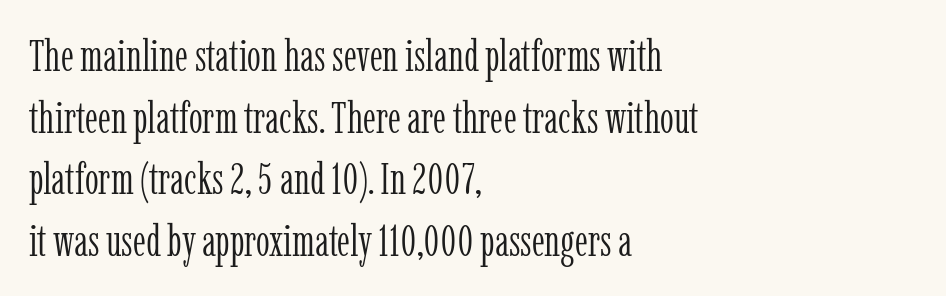
Q: Is the text bold? A: No.
Q: Is the text italic (slanted)? A: No, it is upright.
Q: Is the typeface a serif or a sans-serif typeface? A: Serif.
Q: Is the text underlined? A: No.
Q: How is the paragraph aligned? A: Left-aligned.
Q: Is the spacing between letters normal or unusually wide? A: Normal.
Q: Is the spacing between lines tight, normal or loose? A: Normal.
Q: Width (condensed, normal, or wide)? A: Condensed.
Q: Stroke contrast? A: Low.
Q: x-height? A: Medium.
Q: Monospaced? A: No.
